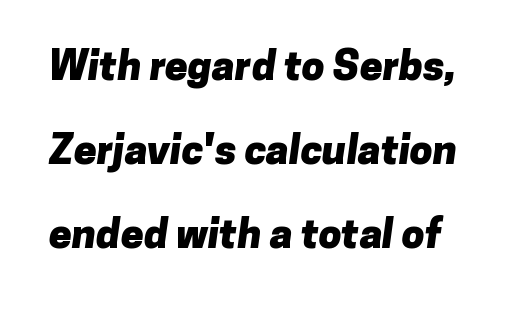
{"serif": "no", "bold": "yes", "weight": "heavy", "width": "normal", "stroke_contrast": "low", "x_height": "medium", "monospaced": "no", "underline": "no", "line_spacing": "loose", "line_spacing_ratio": 2.05, "letter_spacing": "normal", "letter_spacing_em": 0.0, "glyph_px": 41}
